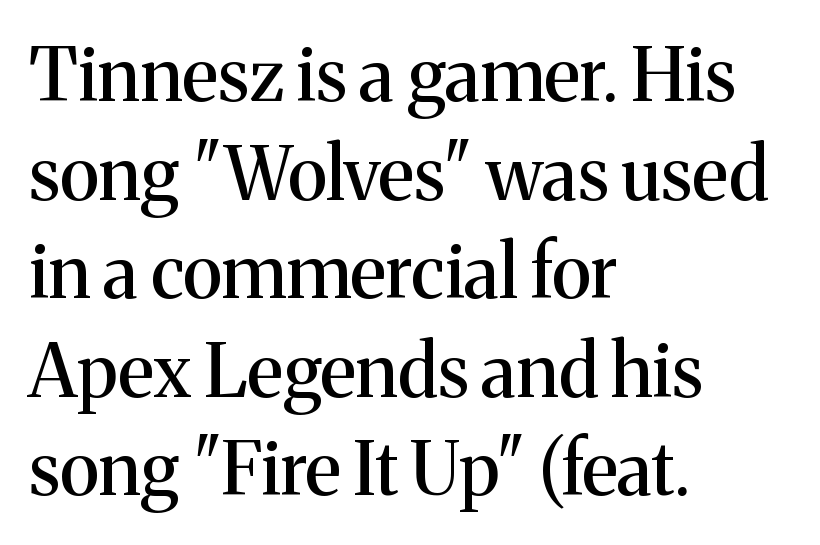
Q: Is the text italic (slanted)? A: No, it is upright.
Q: Is the typeface a serif or a sans-serif typeface? A: Serif.
Q: Is the text underlined? A: No.
Q: How is the paragraph aligned? A: Left-aligned.
Q: Is the spacing between letters normal or unusually wide? A: Normal.
Q: Is the spacing between lines tight, normal or loose? A: Normal.
Q: Width (condensed, normal, or wide)? A: Normal.
Q: Stroke contrast? A: Medium.
Q: x-height? A: Medium.
Q: Monospaced? A: No.
